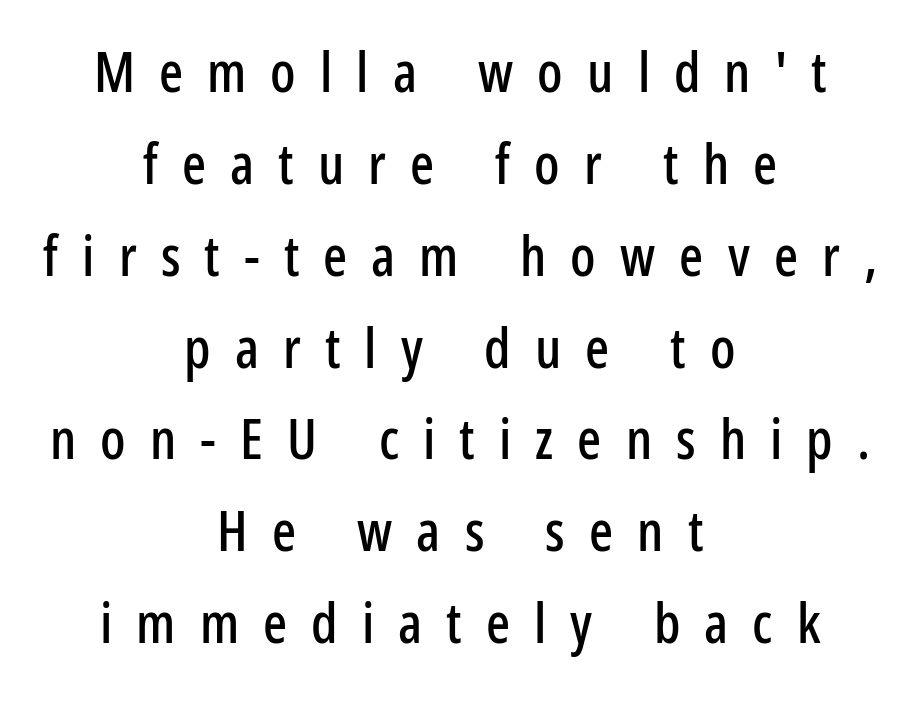
Every stem runs plumb, perpendicular to the baseline. This sample uses expanded letter spacing, leaving extra air between glyphs. Compared with a flush-left layout, this one balances lines on the center instead. A sans-serif font was chosen for this passage. Descenders are the only things crossing below the line.
